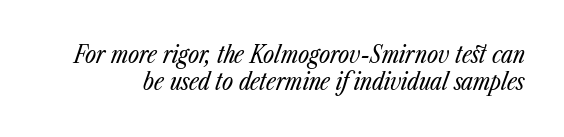
Q: Is the text bold? A: No.
Q: Is the text italic (slanted)? A: Yes, it leans right by about 23 degrees.
Q: Is the text underlined? A: No.
Q: Is the spacing between letters normal or unusually wide? A: Normal.
Q: Is the spacing between lines tight, normal or loose? A: Tight.
